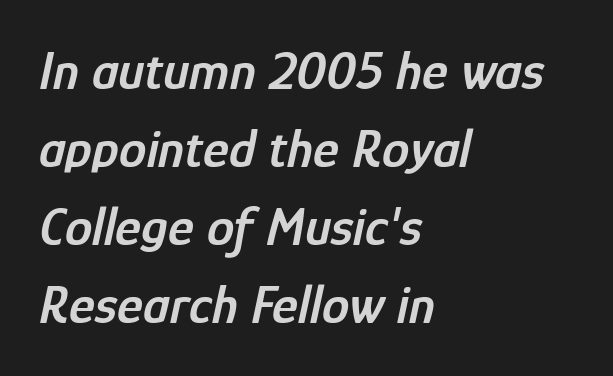
Q: Is the text bold? A: Semi-bold.
Q: Is the text italic (slanted)? A: Yes, it leans right by about 12 degrees.
Q: Is the text underlined? A: No.
Q: How is the paragraph aligned? A: Left-aligned.
Q: Is the spacing between letters normal or unusually wide? A: Normal.
Q: Is the spacing between lines tight, normal or loose? A: Normal.
Q: Width (condensed, normal, or wide)? A: Condensed.
Q: Stroke contrast? A: Low.
Q: x-height? A: Medium.
Q: Monospaced? A: No.
